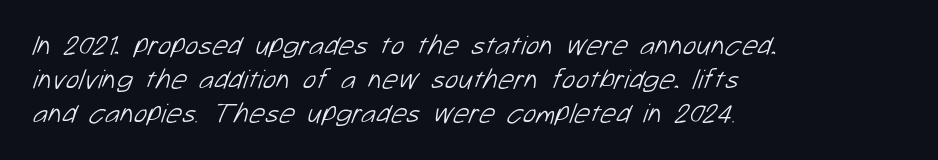
{"serif": "no", "bold": "no", "weight": "light", "width": "normal", "stroke_contrast": "low", "x_height": "medium", "monospaced": "no", "underline": "no", "align": "left", "line_spacing_ratio": 1.22, "letter_spacing": "normal", "letter_spacing_em": 0.0, "glyph_px": 28}
